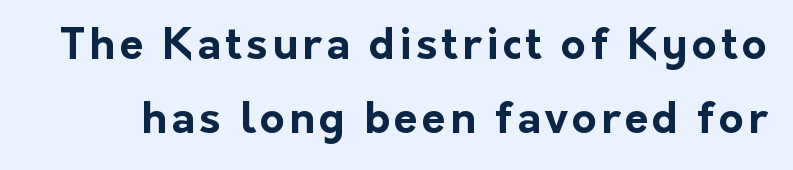
Q: Is the text bold? A: Yes.
Q: Is the text italic (slanted)? A: No, it is upright.
Q: Is the typeface a serif or a sans-serif typeface? A: Sans-serif.
Q: Is the text underlined? A: No.
Q: Width (condensed, normal, or wide)? A: Normal.
Q: Stroke contrast? A: Low.
Q: x-height? A: Medium.
Q: Monospaced? A: No.
